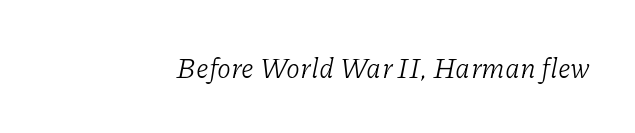
This rendering features lettering with no underline. Each letter keeps its own natural width here, so spacing adapts to shape. Students, note that the glyphs here touch the page at normal intervals. In terms of letterform style, serifs are clearly present. The rendering applies a slant to the glyphs.
